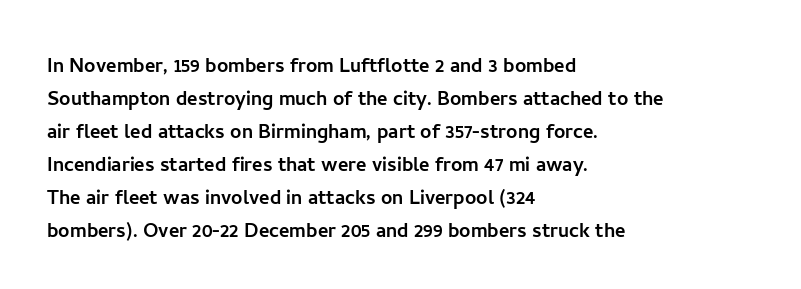
Q: Is the text italic (slanted)? A: No, it is upright.
Q: Is the text underlined? A: No.
Q: How is the paragraph aligned? A: Left-aligned.
Q: Is the spacing between letters normal or unusually wide? A: Normal.
Q: Is the spacing between lines tight, normal or loose? A: Normal.
